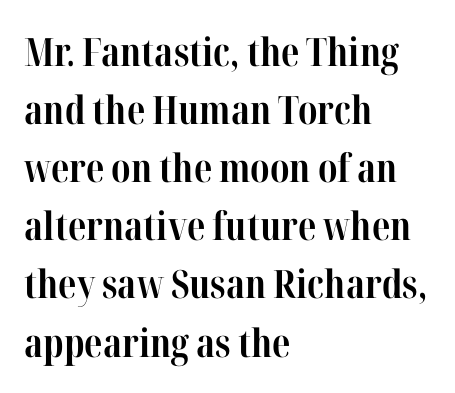
The image shows 39 px bold, condensed serif type, upright; set left-aligned, normal line spacing (1.49x), normal letter spacing, not underlined; high stroke contrast and a medium x-height.
